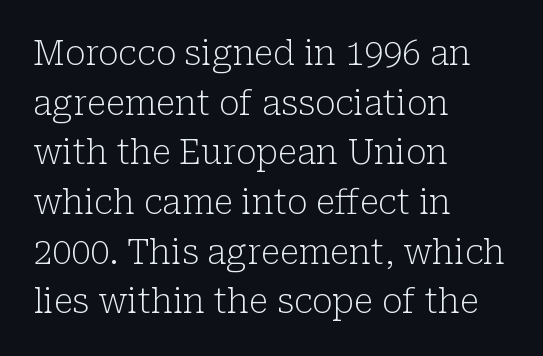
A typesetter would call this proportional, since set widths differ per character. The rag falls on the right side of this text block. In terms of letterform style, serifs are clearly present. Is the type heavy? It reads as light-to-regular instead. Tracking here is standard; glyphs follow each other at the usual distance.
